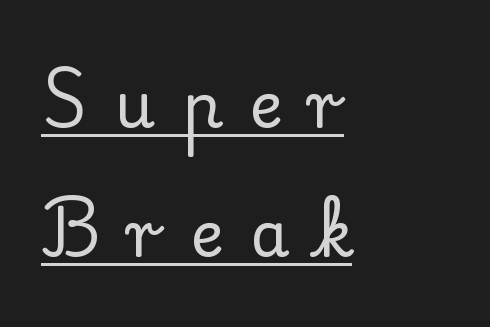
Q: Is the text italic (slanted)? A: No, it is upright.
Q: Is the typeface a serif or a sans-serif typeface? A: Serif.
Q: Is the text underlined? A: Yes.
Q: How is the paragraph aligned? A: Left-aligned.
Q: Is the spacing between letters normal or unusually wide? A: Unusually wide.
Q: Is the spacing between lines tight, normal or loose? A: Loose.
Q: Width (condensed, normal, or wide)? A: Normal.
Q: Stroke contrast? A: Low.
Q: x-height? A: Small.
Q: Monospaced? A: No.
